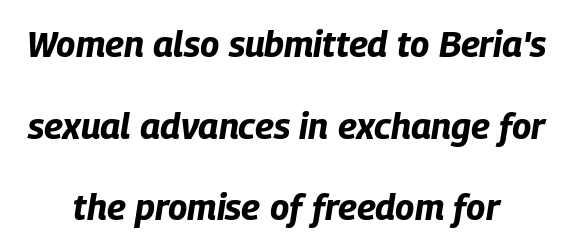
Q: Is the text bold? A: Yes.
Q: Is the text italic (slanted)? A: Yes, it leans right by about 9 degrees.
Q: Is the text underlined? A: No.
Q: How is the paragraph aligned? A: Centered.
Q: Is the spacing between letters normal or unusually wide? A: Normal.
Q: Is the spacing between lines tight, normal or loose? A: Loose.
Q: Width (condensed, normal, or wide)? A: Condensed.
Q: Stroke contrast? A: Low.
Q: x-height? A: Large.
Q: Monospaced? A: No.
